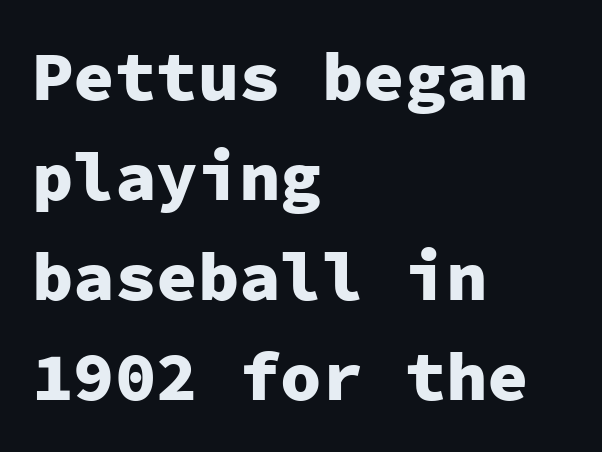
{"serif": "no", "italic": "no", "bold": "yes", "weight": "heavy", "width": "normal", "stroke_contrast": "low", "x_height": "medium", "monospaced": "yes", "underline": "no", "align": "left", "line_spacing": "normal", "line_spacing_ratio": 1.45, "letter_spacing": "normal", "letter_spacing_em": 0.0, "glyph_px": 69}
